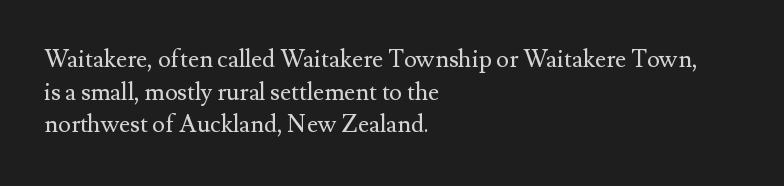
The image shows 24 px text type, upright; set left-aligned, normal line spacing (1.36x), normal letter spacing, not underlined.
